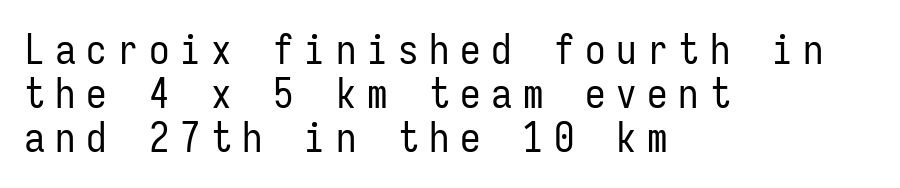
Q: Is the text bold? A: No.
Q: Is the text italic (slanted)? A: No, it is upright.
Q: Is the typeface a serif or a sans-serif typeface? A: Sans-serif.
Q: Is the text underlined? A: No.
Q: How is the paragraph aligned? A: Left-aligned.
Q: Is the spacing between letters normal or unusually wide? A: Unusually wide.
Q: Is the spacing between lines tight, normal or loose? A: Tight.
Q: Width (condensed, normal, or wide)? A: Condensed.
Q: Stroke contrast? A: Low.
Q: x-height? A: Medium.
Q: Monospaced? A: Yes.
